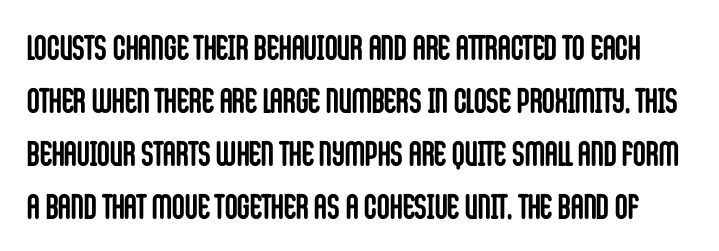
This rendering employs a face without finishing strokes, i.e., a sans-serif. The font's upright variant was chosen for this text. Between one letter and the next there's only the usual sliver of space. Proportional: the letters do not fall into vertical columns. Students, observe: this is what conventionally led text looks like. Check under the words: just untouched page.
